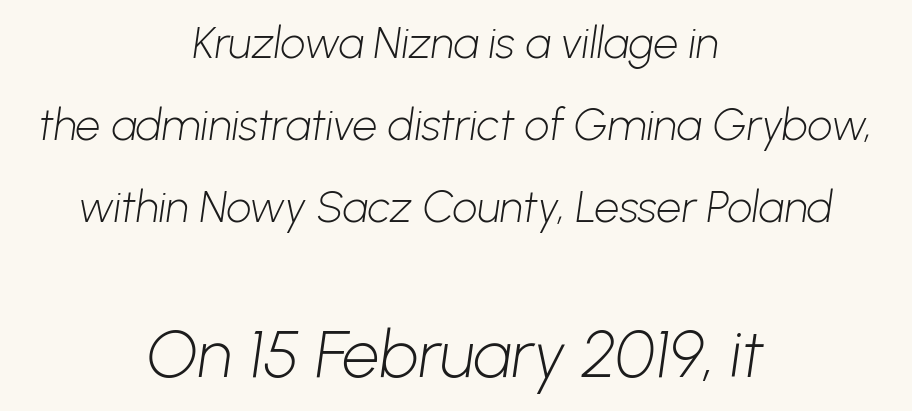
This rendering leaves character spacing at its baseline value. The words here are not underlined. Each letter keeps its own natural width here, so spacing adapts to shape. The letters in the lower block stand taller than those in the block above.
